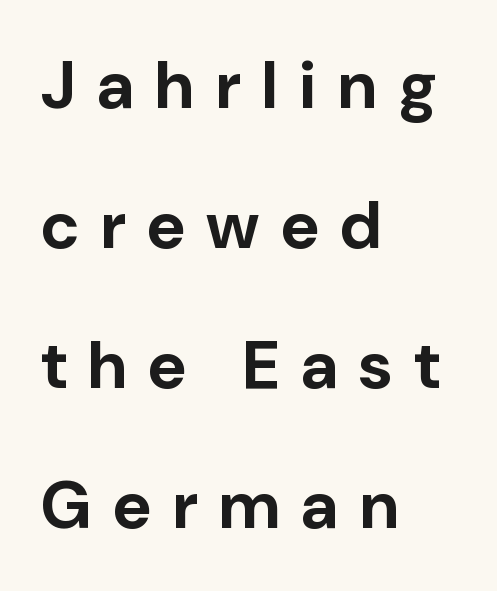
Q: Is the text bold? A: Yes.
Q: Is the text italic (slanted)? A: No, it is upright.
Q: Is the typeface a serif or a sans-serif typeface? A: Sans-serif.
Q: Is the text underlined? A: No.
Q: How is the paragraph aligned? A: Left-aligned.
Q: Is the spacing between letters normal or unusually wide? A: Unusually wide.
Q: Is the spacing between lines tight, normal or loose? A: Loose.
Q: Width (condensed, normal, or wide)? A: Normal.
Q: Stroke contrast? A: Low.
Q: x-height? A: Medium.
Q: Monospaced? A: No.
